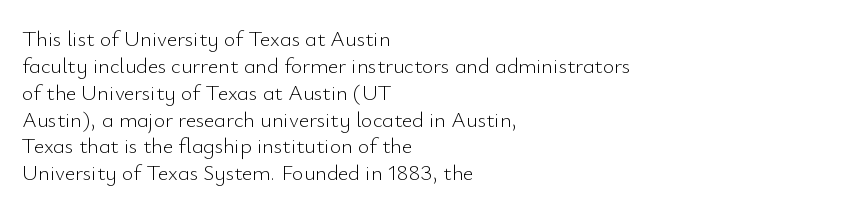
Honestly, the letter spacing is just normal — you wouldn't notice it. A student would call this left alignment; a typographer would say flush left, rag right. The font sits on the lighter half of the weight spectrum, regular included. Just letters on the line, the space beneath them empty.
